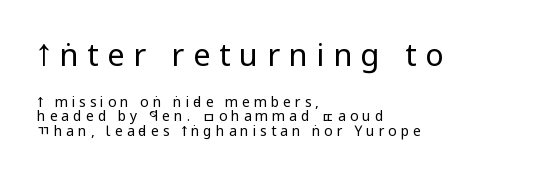
This sample trades vertical openness for compactness between lines. Each line starts at the same left margin while the right side varies. No word sits above an underline. These lines are rendered in a variable-pitch font.
